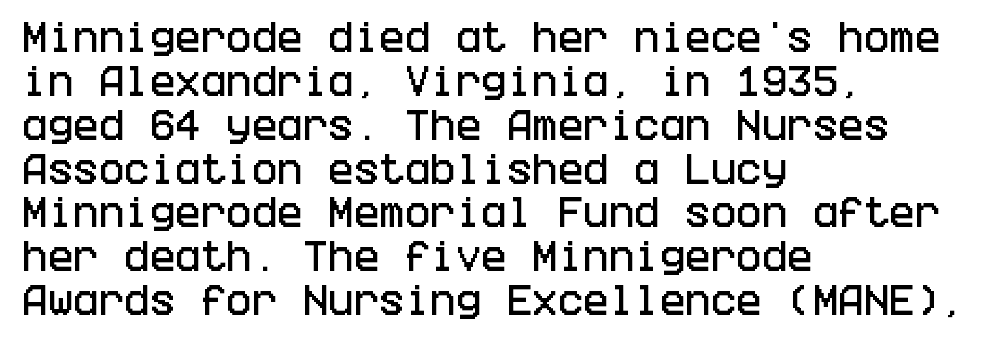
{"serif": "no", "italic": "no", "width": "condensed", "stroke_contrast": "low", "x_height": "large", "underline": "no", "align": "left", "line_spacing": "normal", "line_spacing_ratio": 1.29, "letter_spacing": "normal", "letter_spacing_em": 0.0, "glyph_px": 34}
